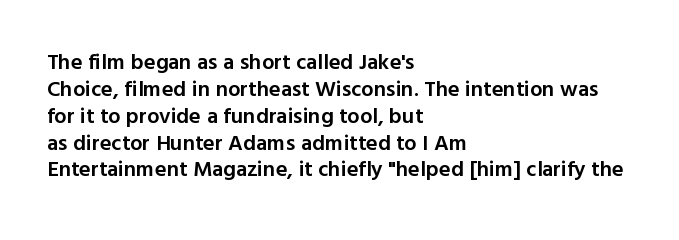
{"italic": "no", "bold": "semi", "underline": "no", "align": "left", "line_spacing_ratio": 1.22, "letter_spacing": "normal", "letter_spacing_em": 0.0, "glyph_px": 22}
